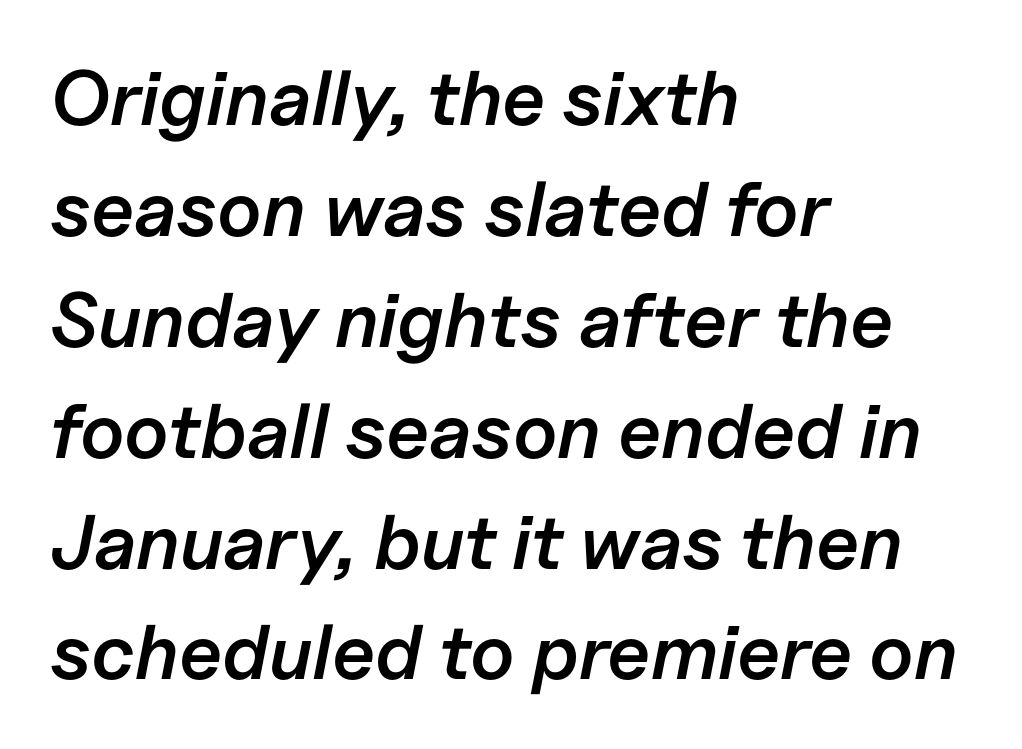
Honestly, the letter spacing is just normal — you wouldn't notice it. Look at the stroke-to-counter ratio: somewhat heavy, a semibold. Here the designer chose a conventional face with non-uniform glyph widths. Line spacing here is normal.
